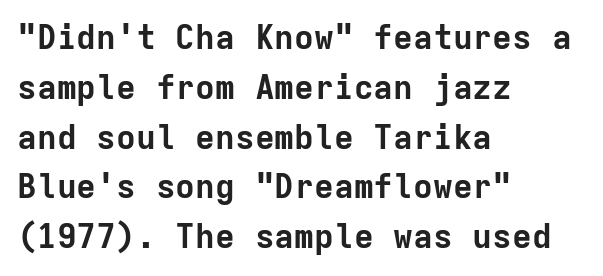
Visually the block forms a straight wall on the left and a jagged coastline on the right. Check the space under the baseline: it is left empty. This rendering leaves character spacing at its baseline value. Every character here occupies the same horizontal width, giving the sample a typewriter-like rhythm. Compared with an ordinary text face, these strokes are far heavier — a full bold. The lettering holds an erect, upright posture throughout.
